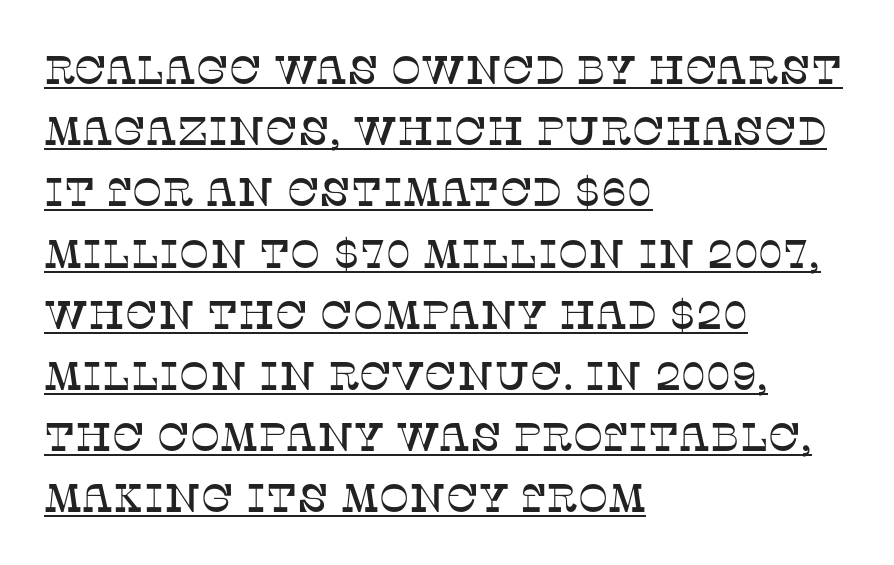
Successive baselines arrive at the customary interval. Varying glyph widths throughout — classic text-font behaviour. The font's upright variant was chosen for this text. Inter-character spacing is left at the font's built-in metrics. The typesetter chose a ragged-right arrangement here.
